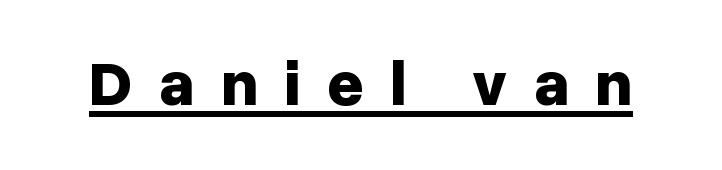
Q: Is the text bold? A: Yes.
Q: Is the text italic (slanted)? A: No, it is upright.
Q: Is the typeface a serif or a sans-serif typeface? A: Sans-serif.
Q: Is the text underlined? A: Yes.
Q: Is the spacing between letters normal or unusually wide? A: Unusually wide.
Q: Width (condensed, normal, or wide)? A: Normal.
Q: Stroke contrast? A: Low.
Q: x-height? A: Medium.
Q: Monospaced? A: No.
